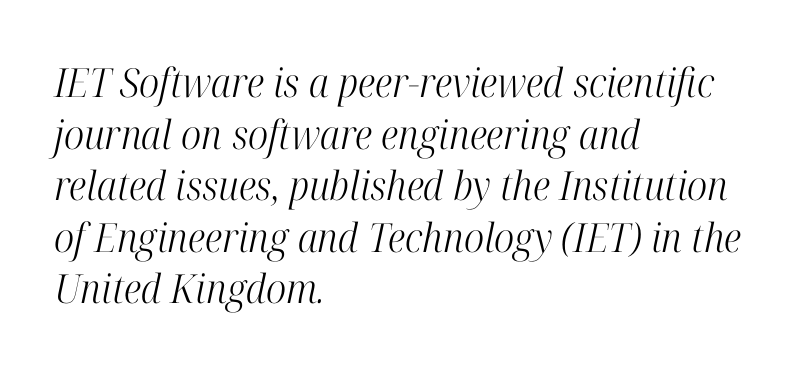
{"serif": "yes", "italic": "yes", "lean": "right", "slant_degrees": 12, "bold": "no", "weight": "light", "width": "condensed", "stroke_contrast": "high", "x_height": "medium", "monospaced": "no", "underline": "no", "align": "left", "line_spacing": "normal", "line_spacing_ratio": 1.29, "letter_spacing": "normal", "letter_spacing_em": 0.0, "glyph_px": 40}
